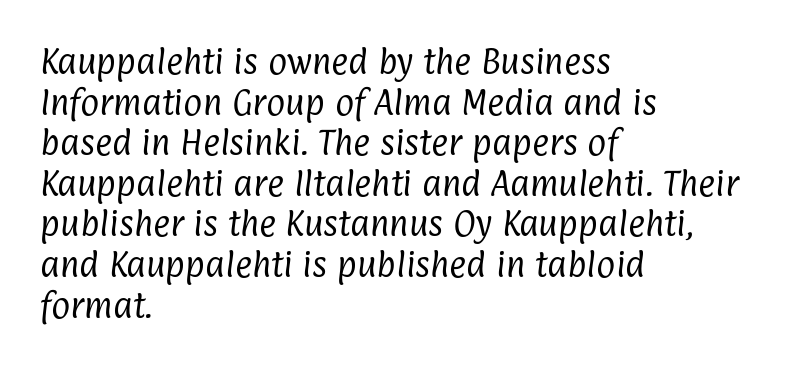
Q: Is the text bold? A: No.
Q: Is the typeface a serif or a sans-serif typeface? A: Sans-serif.
Q: Is the text underlined? A: No.
Q: How is the paragraph aligned? A: Left-aligned.
Q: Is the spacing between letters normal or unusually wide? A: Normal.
Q: Is the spacing between lines tight, normal or loose? A: Normal.
Q: Width (condensed, normal, or wide)? A: Condensed.
Q: Stroke contrast? A: Low.
Q: x-height? A: Medium.
Q: Monospaced? A: No.
